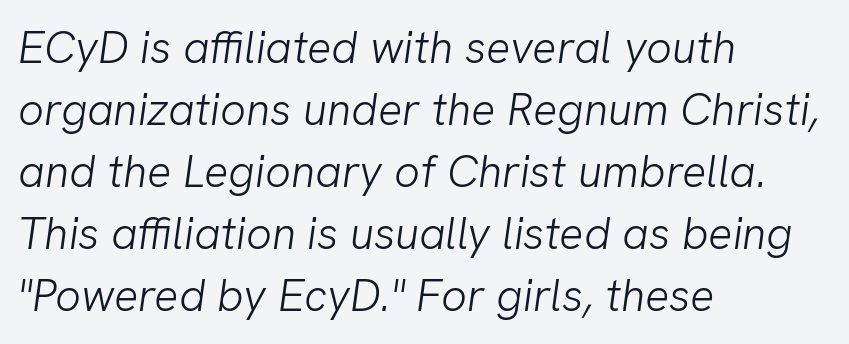
You could not count columns in this text — the font is proportionally spaced. How would I describe the line gaps? Plain and ordinary. Words appear dense and cohesive because spacing is normal. Counters stay open thanks to moderate or lighter strokes. The characters display no serif detailing; their extremities are plain. The foot of each line stays bare and open.
